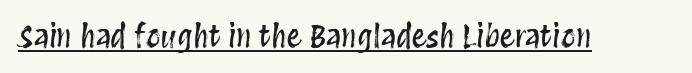
In designer terms, the underline attribute is active on this setting. This is roman type, the default non-slanted kind. No extra tracking has been applied to these lines. Here the designer chose a conventional face with non-uniform glyph widths.
